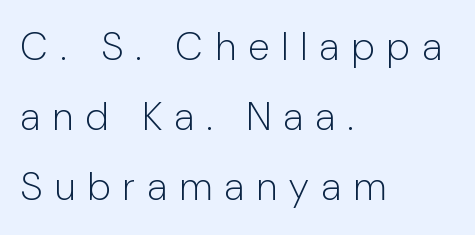
The type is letterspaced generously, with wide tracking. You can tell it's not italic because the verticals are truly vertical. The typesetter chose a ragged-right arrangement here. Stroke thickness stays within the range of a standard reading face or lighter. Rule under the text: the space is simply empty.
